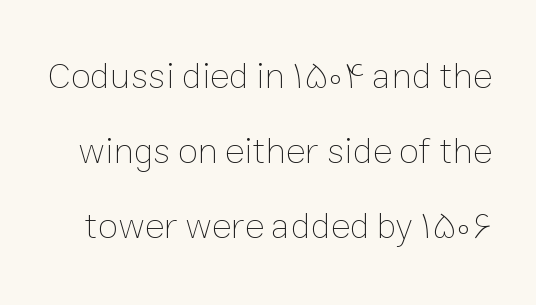
{"italic": "no", "bold": "no", "weight": "thin", "width": "normal", "stroke_contrast": "low", "x_height": "medium", "monospaced": "no", "underline": "no", "line_spacing": "loose", "line_spacing_ratio": 2.03, "letter_spacing": "normal", "letter_spacing_em": 0.0, "glyph_px": 37}
